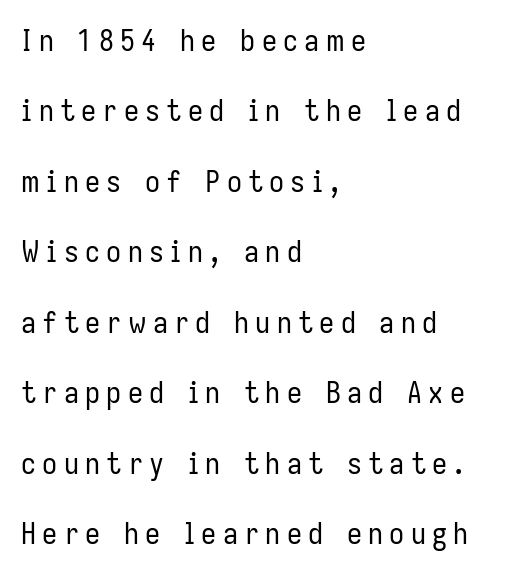
Q: Is the text bold? A: No.
Q: Is the text italic (slanted)? A: No, it is upright.
Q: Is the typeface a serif or a sans-serif typeface? A: Sans-serif.
Q: Is the text underlined? A: No.
Q: How is the paragraph aligned? A: Left-aligned.
Q: Is the spacing between letters normal or unusually wide? A: Unusually wide.
Q: Is the spacing between lines tight, normal or loose? A: Loose.
Q: Width (condensed, normal, or wide)? A: Condensed.
Q: Stroke contrast? A: Low.
Q: x-height? A: Medium.
Q: Monospaced? A: No.
